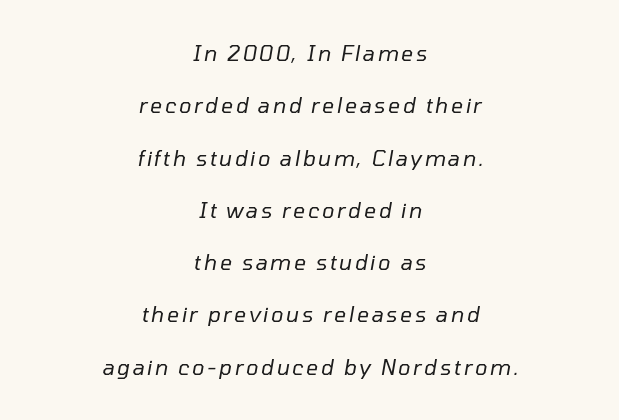
The rendering uses a large line-height, opening up the rows. No chunkiness to these letters — they're not bold. No word sits above an underline. These lines are centered, leaving both edges ragged.
